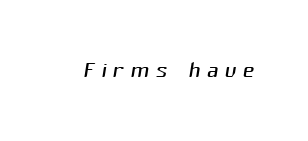
Q: Is the text bold? A: No.
Q: Is the typeface a serif or a sans-serif typeface? A: Sans-serif.
Q: Is the text underlined? A: No.
Q: Is the spacing between letters normal or unusually wide? A: Unusually wide.
Q: Width (condensed, normal, or wide)? A: Normal.
Q: Stroke contrast? A: Medium.
Q: x-height? A: Medium.
Q: Monospaced? A: No.
